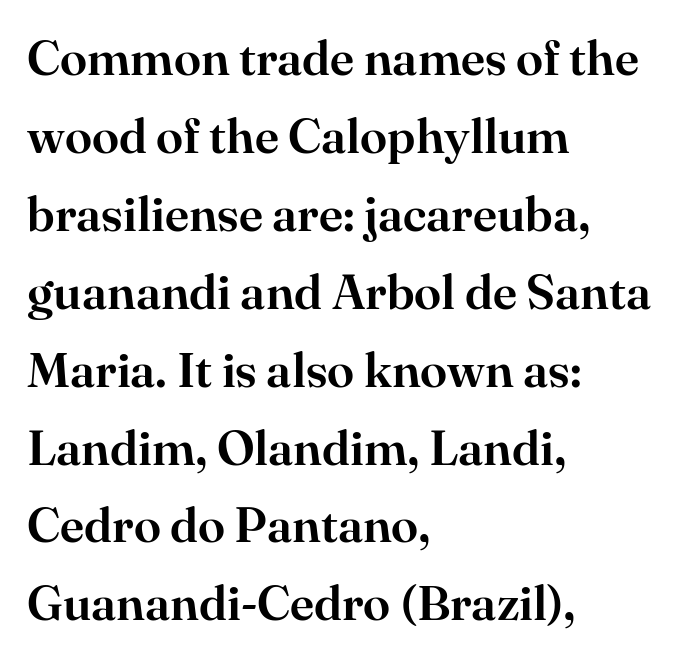
The image shows 49 px serif type, upright; set left-aligned, normal line spacing (1.59x), normal letter spacing, not underlined; high stroke contrast and a small x-height.
